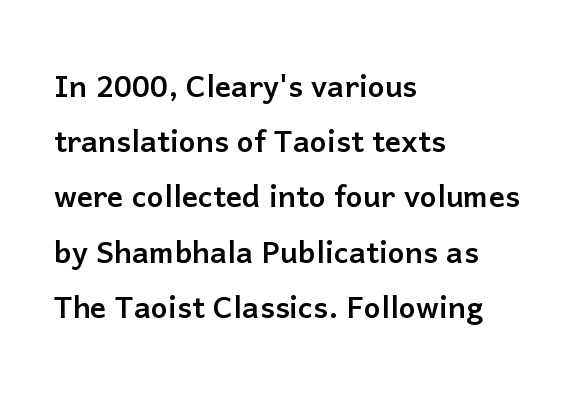
{"serif": "no", "italic": "no", "width": "normal", "stroke_contrast": "low", "x_height": "medium", "monospaced": "no", "underline": "no", "align": "left", "line_spacing": "normal", "line_spacing_ratio": 1.38, "letter_spacing": "normal", "letter_spacing_em": 0.0, "glyph_px": 40}
